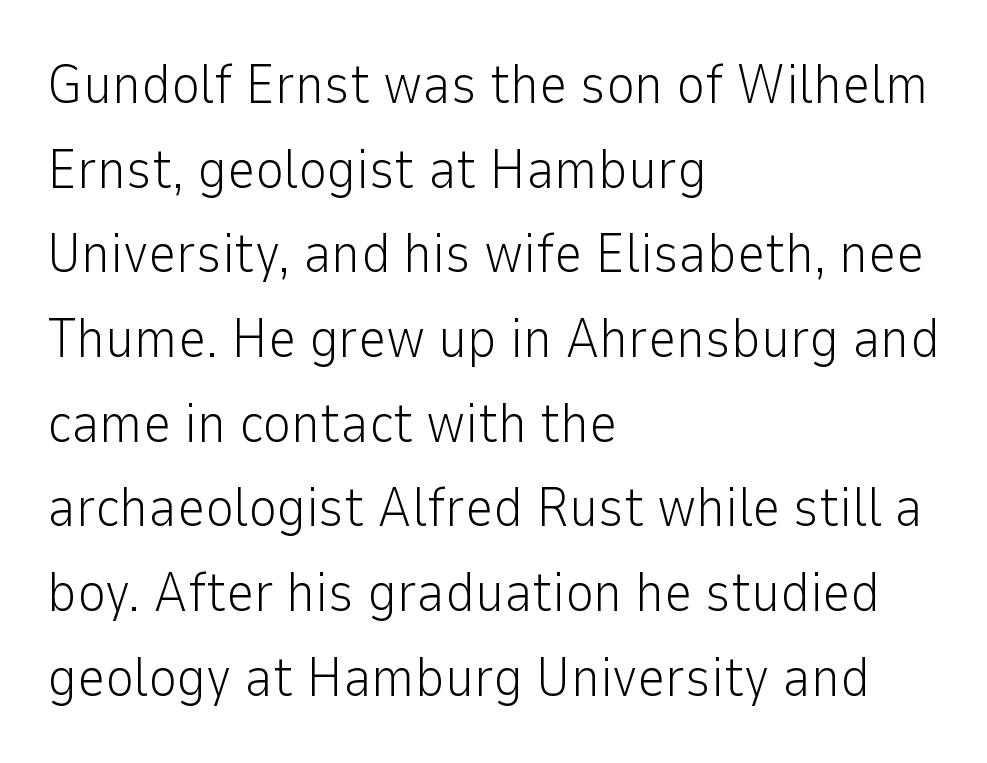
Q: Is the text bold? A: No.
Q: Is the text italic (slanted)? A: No, it is upright.
Q: Is the typeface a serif or a sans-serif typeface? A: Sans-serif.
Q: Is the text underlined? A: No.
Q: How is the paragraph aligned? A: Left-aligned.
Q: Is the spacing between letters normal or unusually wide? A: Normal.
Q: Is the spacing between lines tight, normal or loose? A: Normal.
Q: Width (condensed, normal, or wide)? A: Normal.
Q: Stroke contrast? A: Low.
Q: x-height? A: Medium.
Q: Monospaced? A: No.
